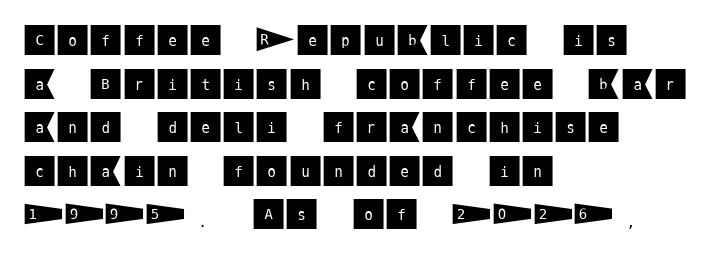
Q: Is the text italic (slanted)? A: No, it is upright.
Q: Is the typeface a serif or a sans-serif typeface? A: Sans-serif.
Q: Is the text underlined? A: No.
Q: How is the paragraph aligned? A: Left-aligned.
Q: Is the spacing between letters normal or unusually wide? A: Normal.
Q: Is the spacing between lines tight, normal or loose? A: Normal.
Q: Width (condensed, normal, or wide)? A: Normal.
Q: Stroke contrast? A: Medium.
Q: x-height? A: Large.
